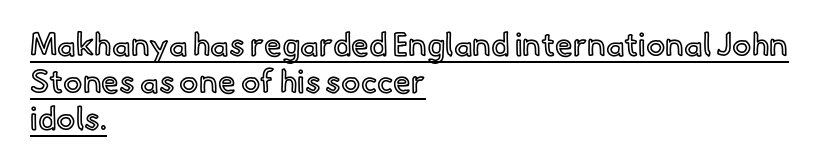
Q: Is the text italic (slanted)? A: No, it is upright.
Q: Is the text underlined? A: Yes.
Q: How is the paragraph aligned? A: Left-aligned.
Q: Is the spacing between letters normal or unusually wide? A: Normal.
Q: Width (condensed, normal, or wide)? A: Normal.
Q: x-height? A: Small.
Q: Monospaced? A: No.
